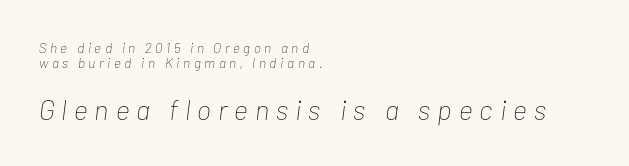
The letterforms sit at book weight or below. Reading down the column, the eye jumps only a short way to each next line. The line texture is sparse and dotted thanks to wide tracking. In this sample the second text group is rendered at the bigger scale. Is this a fixed-width face? No — the glyphs have proportional, varying widths. The rendering applies a slant to the glyphs.
